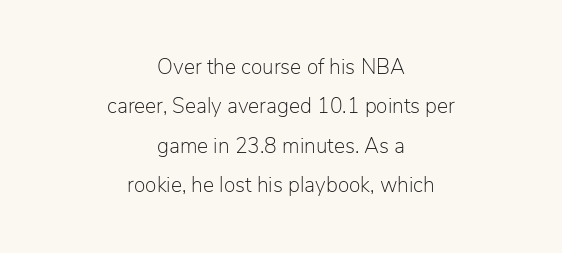
The image shows 21 px text type, upright; set centered, line spacing 1.88x, normal letter spacing, not underlined.
